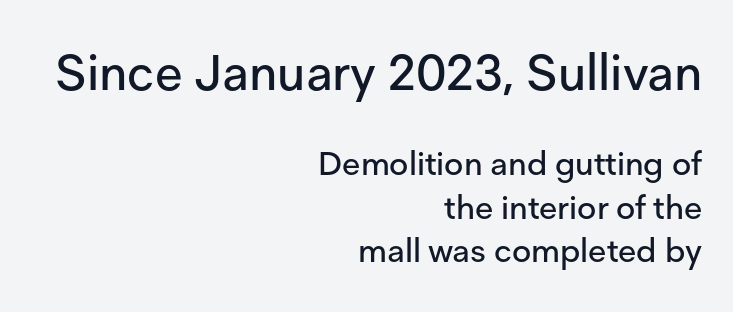
The image shows 50 px sans-serif type, upright; set right-aligned, normal line spacing (1.31x), normal letter spacing, not underlined; the first (top) block is 1.52x larger; low stroke contrast and a medium x-height.
